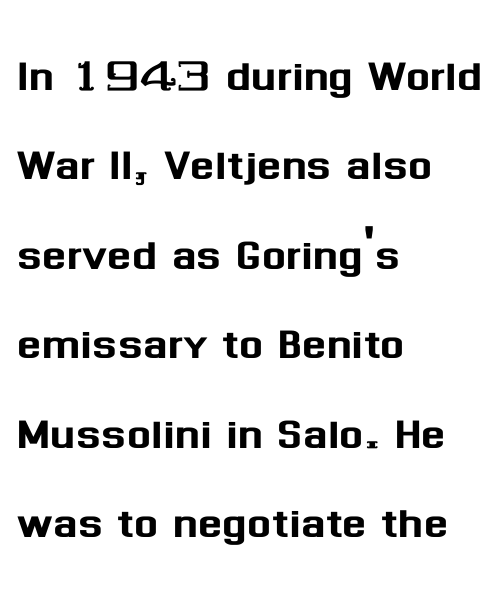
{"serif": "no", "italic": "no", "width": "normal", "stroke_contrast": "medium", "x_height": "medium", "monospaced": "no", "underline": "no", "align": "left", "line_spacing": "normal", "line_spacing_ratio": 1.57, "letter_spacing": "normal", "letter_spacing_em": 0.0, "glyph_px": 57}
